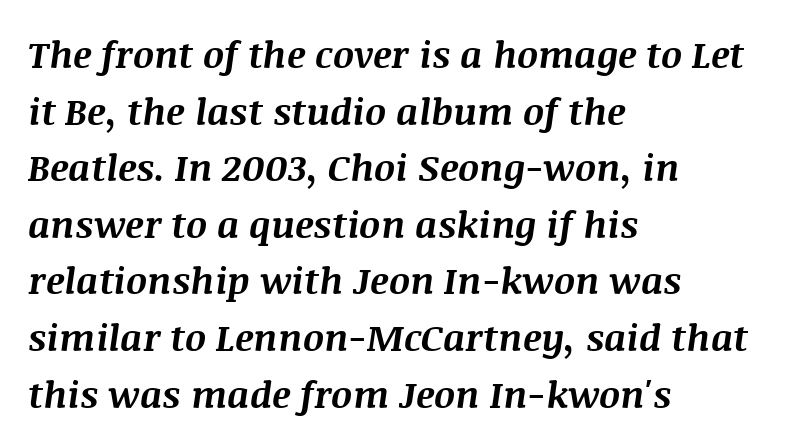
{"italic": "yes", "lean": "right", "slant_degrees": 8, "bold": "yes", "weight": "bold", "width": "normal", "stroke_contrast": "medium", "x_height": "large", "monospaced": "no", "underline": "no", "align": "left", "line_spacing": "normal", "line_spacing_ratio": 1.53, "letter_spacing": "normal", "letter_spacing_em": 0.0, "glyph_px": 37}
